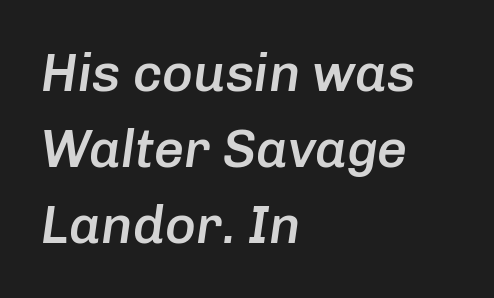
The letters advance in unequal steps, a hallmark of proportional type. Glance below the letters and you will spot only blank space. Quick note: interline space is typical. Standard letterfit; no display-style spreading of the glyphs. The sample has been set in demibold, a notch under bold.
